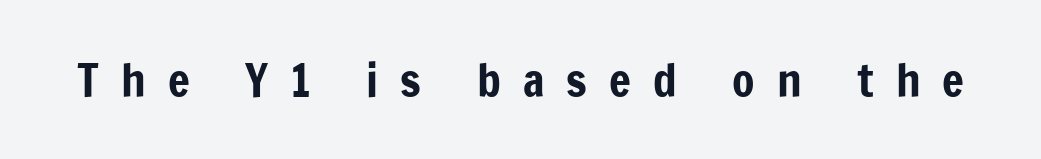
Rendered with straight, roman letterforms. The foot of each line stays bare and open. This sample uses a sans-serif face. This sample uses expanded letter spacing, leaving extra air between glyphs.
